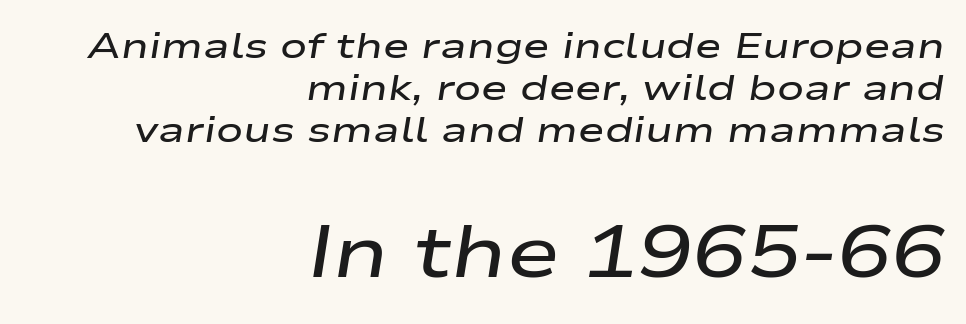
Q: Is the text bold? A: Semi-bold.
Q: Is the text italic (slanted)? A: Yes, it leans right by about 9 degrees.
Q: Is the text underlined? A: No.
Q: How is the paragraph aligned? A: Right-aligned.
Q: Is the spacing between letters normal or unusually wide? A: Normal.
Q: Which block of text is set in a larger size, the first (top) or the second (bottom)? A: The second (bottom) one.
Q: Width (condensed, normal, or wide)? A: Wide.
Q: Stroke contrast? A: Low.
Q: x-height? A: Medium.
Q: Monospaced? A: No.
